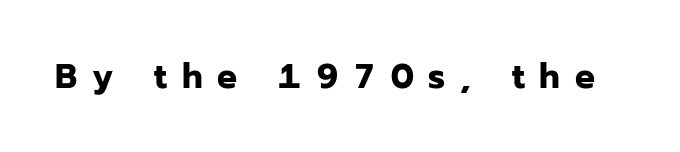
The image shows 35 px bold sans-serif type, upright; set unusually wide letter spacing (+0.42 em), not underlined; low stroke contrast and a medium x-height.
